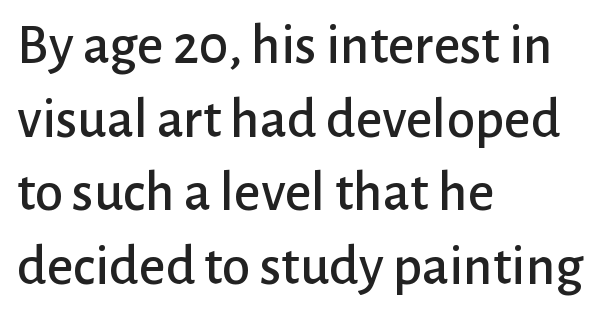
Q: Is the text italic (slanted)? A: No, it is upright.
Q: Is the typeface a serif or a sans-serif typeface? A: Sans-serif.
Q: Is the text underlined? A: No.
Q: How is the paragraph aligned? A: Left-aligned.
Q: Is the spacing between letters normal or unusually wide? A: Normal.
Q: Is the spacing between lines tight, normal or loose? A: Normal.
Q: Width (condensed, normal, or wide)? A: Normal.
Q: Stroke contrast? A: Low.
Q: x-height? A: Medium.
Q: Monospaced? A: No.
